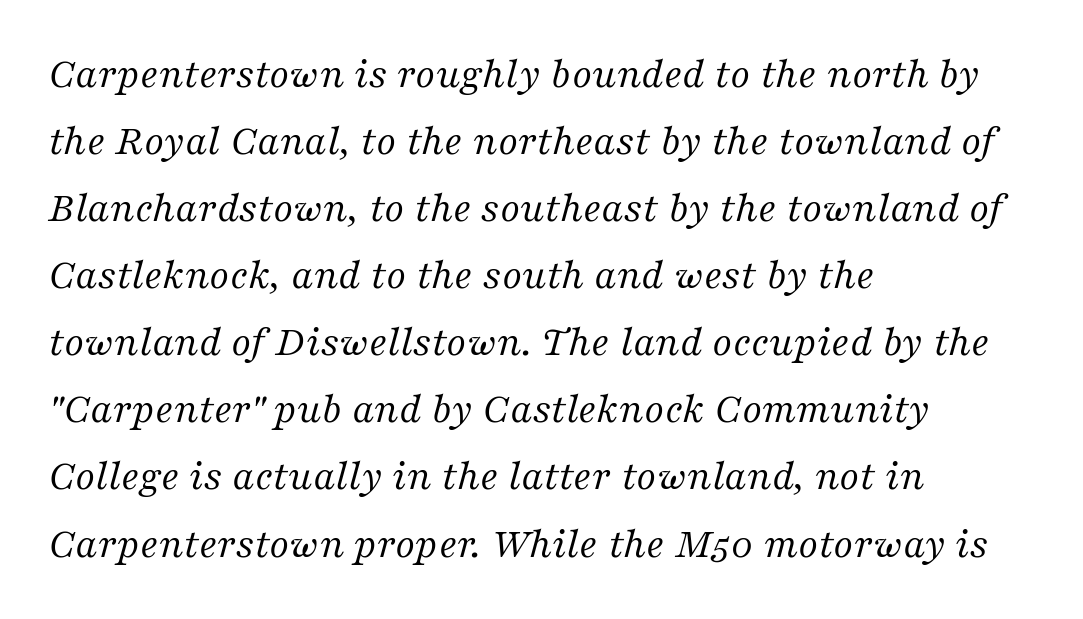
The image shows 43 px regular-weight serif type, italic (leaning right); set left-aligned, normal line spacing (1.56x), normal letter spacing, not underlined; medium stroke contrast and a medium x-height.
